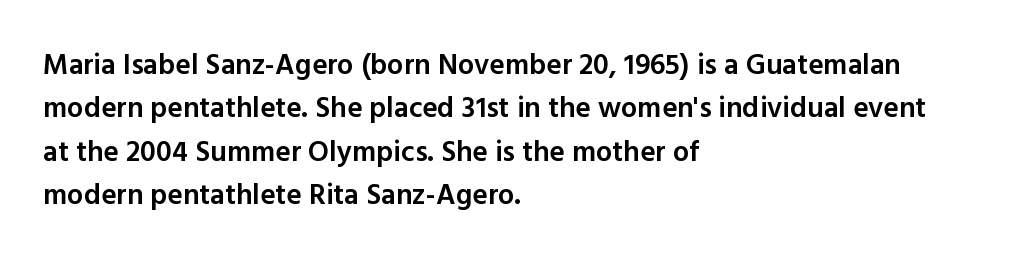
Q: Is the text bold? A: Semi-bold.
Q: Is the text italic (slanted)? A: No, it is upright.
Q: Is the typeface a serif or a sans-serif typeface? A: Sans-serif.
Q: Is the text underlined? A: No.
Q: How is the paragraph aligned? A: Left-aligned.
Q: Is the spacing between letters normal or unusually wide? A: Normal.
Q: Is the spacing between lines tight, normal or loose? A: Normal.
Q: Width (condensed, normal, or wide)? A: Normal.
Q: x-height? A: Medium.
Q: Monospaced? A: No.
